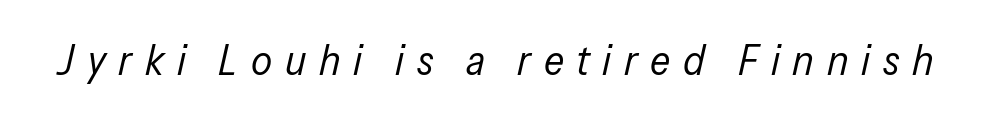
This rendering features lettering with no underline. These lines were composed using italics. The tracking reads as deliberately expanded to a designer's eye. Compared with a typical body face, this is equally light or lighter still. Do the characters align in a grid? No, the font is proportional.
